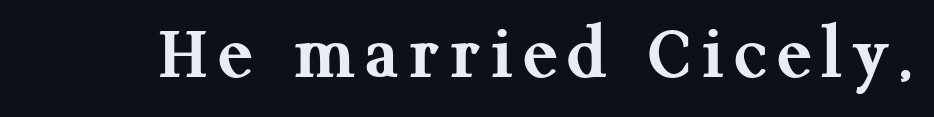
Q: Is the text bold? A: Yes.
Q: Is the text italic (slanted)? A: No, it is upright.
Q: Is the typeface a serif or a sans-serif typeface? A: Serif.
Q: Is the text underlined? A: No.
Q: Width (condensed, normal, or wide)? A: Normal.
Q: Stroke contrast? A: Medium.
Q: x-height? A: Medium.
Q: Monospaced? A: No.
